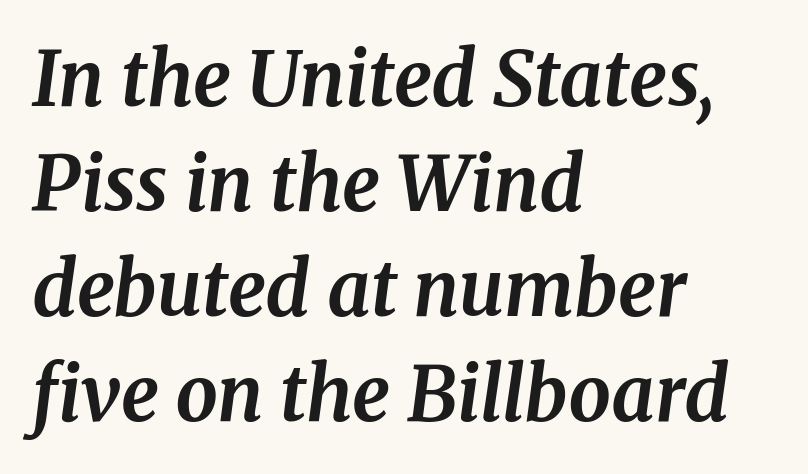
The image shows 75 px bold serif type, italic (leaning right); set left-aligned, normal line spacing (1.4x), normal letter spacing, not underlined; medium stroke contrast and a medium x-height.
